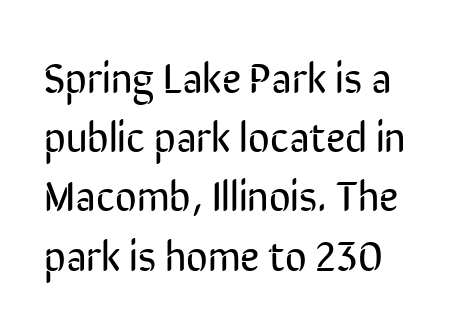
The image shows 42 px regular-weight, condensed sans-serif type, upright; set normal line spacing (1.41x), normal letter spacing, not underlined; low stroke contrast and a medium x-height.
